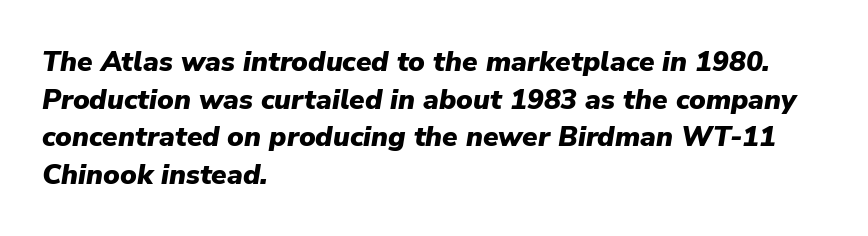
{"italic": "yes", "lean": "right", "slant_degrees": 9, "bold": "yes", "weight": "heavy", "width": "normal", "stroke_contrast": "low", "x_height": "medium", "monospaced": "no", "underline": "no", "align": "left", "line_spacing": "normal", "line_spacing_ratio": 1.34, "letter_spacing": "normal", "letter_spacing_em": 0.0, "glyph_px": 28}
